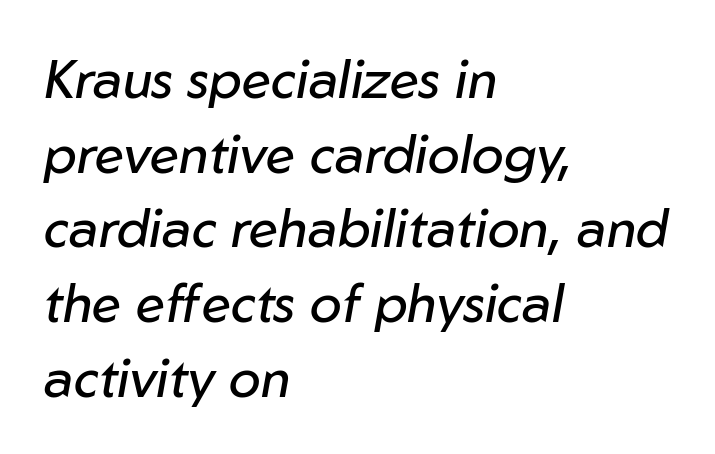
{"italic": "yes", "lean": "right", "slant_degrees": 10, "bold": "no", "weight": "regular", "width": "normal", "stroke_contrast": "low", "x_height": "medium", "monospaced": "no", "underline": "no", "align": "left", "line_spacing": "normal", "line_spacing_ratio": 1.41, "letter_spacing": "normal", "letter_spacing_em": 0.0, "glyph_px": 53}
